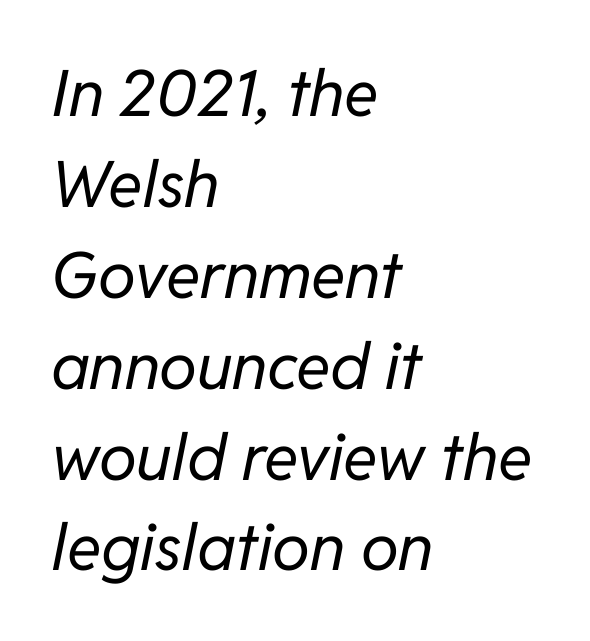
{"italic": "yes", "lean": "right", "slant_degrees": 11, "bold": "no", "weight": "regular", "width": "normal", "stroke_contrast": "low", "x_height": "medium", "monospaced": "no", "underline": "no", "align": "left", "line_spacing": "normal", "line_spacing_ratio": 1.42, "letter_spacing": "normal", "letter_spacing_em": 0.0, "glyph_px": 64}
